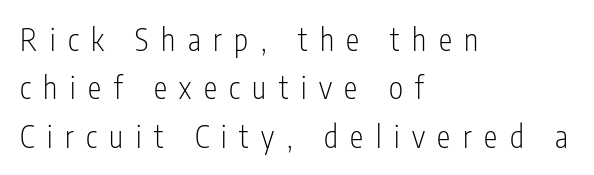
You could only call the tracking loose — the letters float apart. A roman cut, with each character standing at attention. What kind of face is this? One without serifs — a sans. The string is rendered with underlining switched off. The letterforms sit at book weight or below. The rendering uses natural spacing where letterforms have individual widths.
